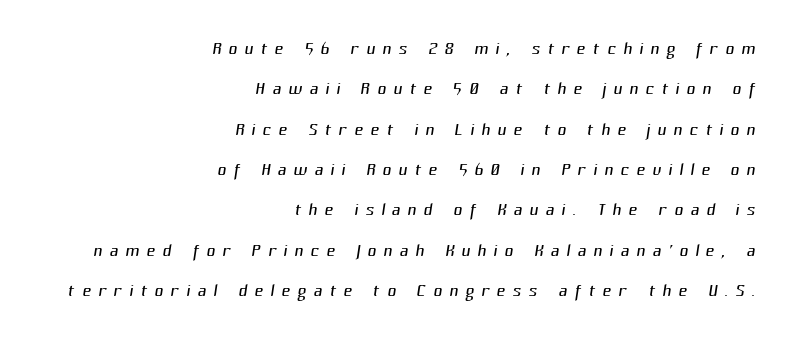
The letters look calm and open, with moderate or lighter stems. This block has exactly the height ordinary leading produces. Plain, unruled lines of type. This sample uses expanded letter spacing, leaving extra air between glyphs.
